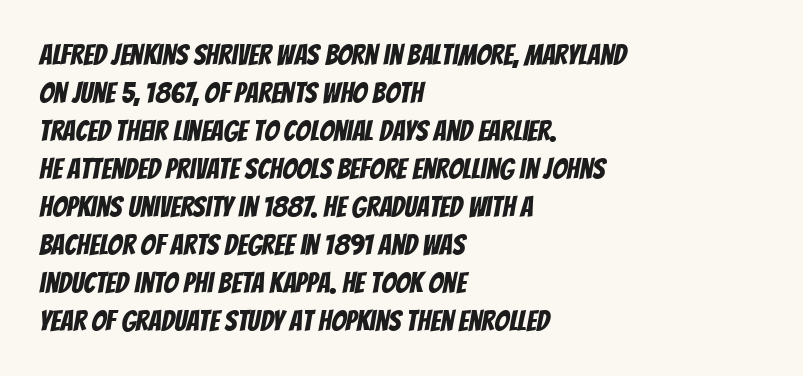
Check under the words: just untouched page. Are there feet on the stems? There aren't — it's a sans. This sample uses plain, unmodified letter spacing. The text block is weighted toward the left margin, trailing off unevenly rightward. The letters advance in unequal steps, a hallmark of proportional type.
